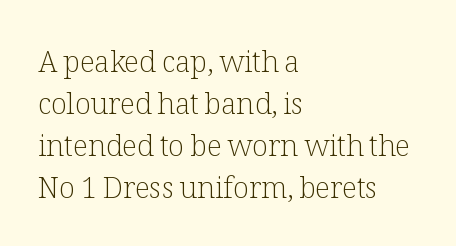
{"serif": "yes", "italic": "no", "bold": "no", "weight": "light", "width": "normal", "stroke_contrast": "low", "x_height": "medium", "monospaced": "no", "underline": "no", "align": "left", "line_spacing": "normal", "line_spacing_ratio": 1.45, "letter_spacing": "normal", "letter_spacing_em": 0.0, "glyph_px": 29}
